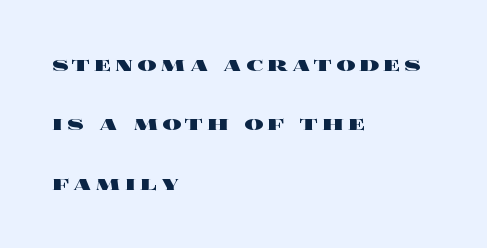
{"italic": "no", "bold": "yes", "underline": "no", "align": "left", "line_spacing": "loose", "line_spacing_ratio": 2.47, "glyph_px": 24}
